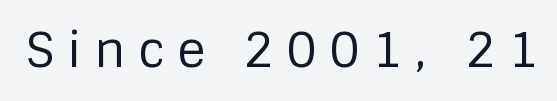
The image shows 48 px regular-weight sans-serif type, upright; set unusually wide letter spacing (+0.26 em), not underlined; low stroke contrast and a large x-height.
